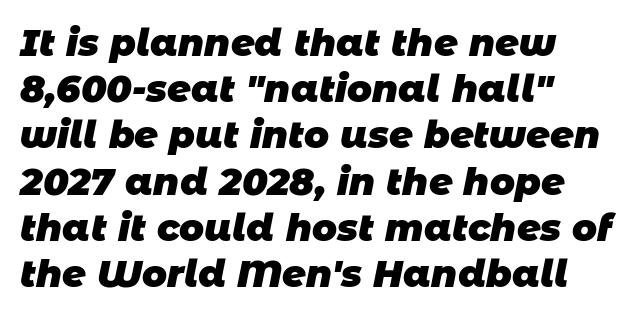
{"serif": "no", "bold": "yes", "weight": "heavy", "width": "normal", "stroke_contrast": "low", "x_height": "large", "monospaced": "no", "underline": "no", "align": "left", "line_spacing": "normal", "line_spacing_ratio": 1.25, "letter_spacing": "normal", "letter_spacing_em": 0.0, "glyph_px": 37}
